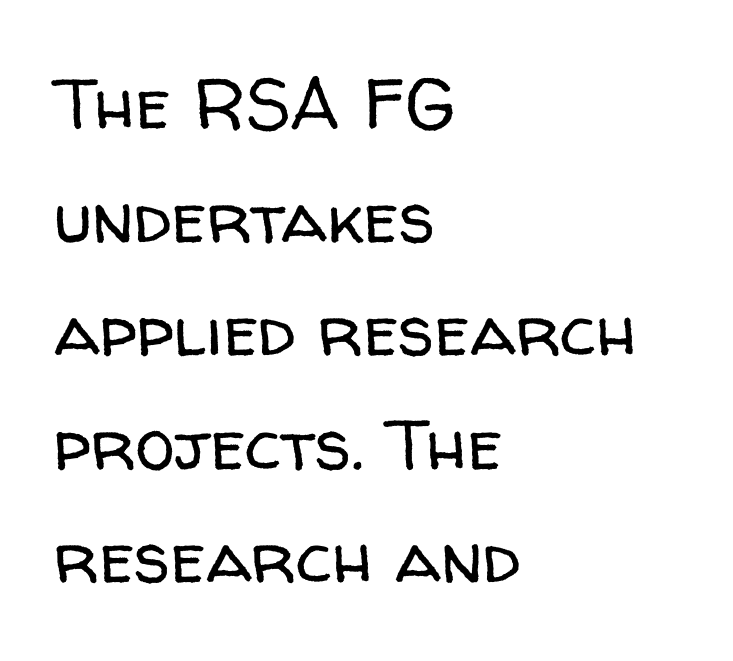
The image shows 71 px regular-weight sans-serif type, upright; set left-aligned, normal line spacing (1.6x), normal letter spacing, not underlined; low stroke contrast and a medium x-height.
